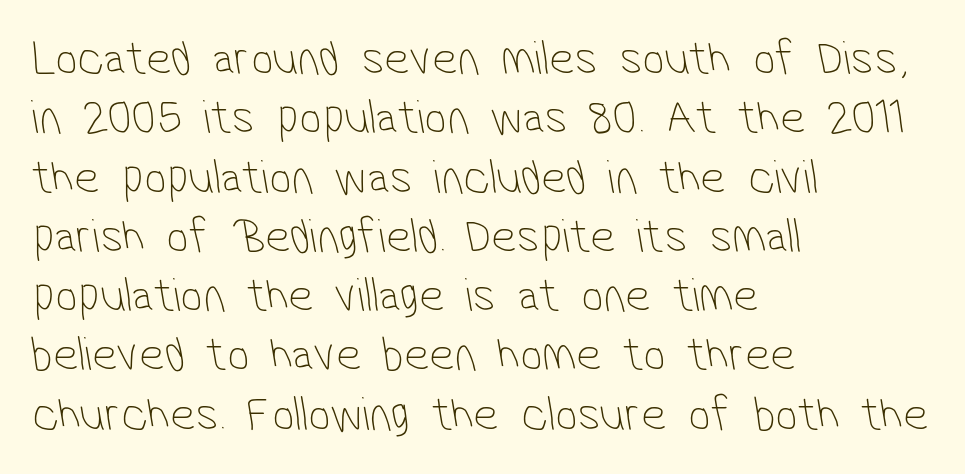
The image shows 49 px thin, condensed sans-serif type; set left-aligned, line spacing 1.21x, normal letter spacing, not underlined; low stroke contrast and a medium x-height.
